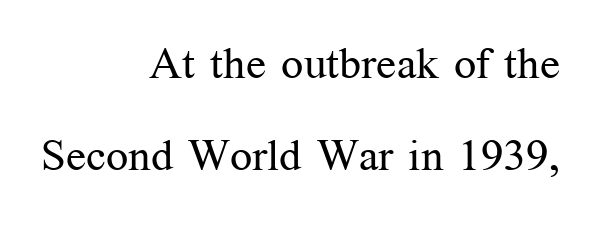
{"serif": "yes", "italic": "no", "bold": "no", "weight": "regular", "width": "normal", "stroke_contrast": "medium", "x_height": "medium", "monospaced": "no", "underline": "no", "align": "right", "line_spacing": "loose", "line_spacing_ratio": 2.09, "letter_spacing": "normal", "letter_spacing_em": 0.0, "glyph_px": 44}
